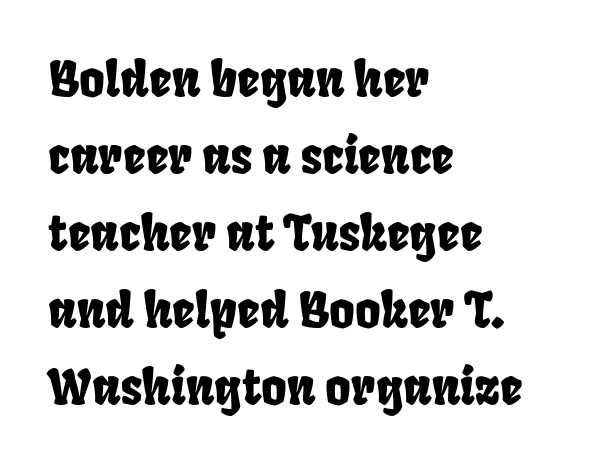
{"serif": "no", "width": "condensed", "stroke_contrast": "low", "x_height": "large", "monospaced": "no", "underline": "no", "align": "left", "line_spacing": "normal", "line_spacing_ratio": 1.57, "letter_spacing": "normal", "letter_spacing_em": 0.0, "glyph_px": 49}
